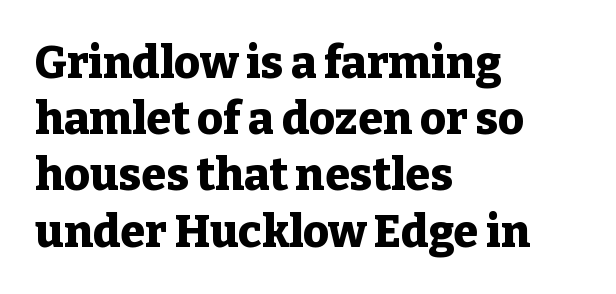
{"serif": "yes", "italic": "no", "bold": "yes", "weight": "heavy", "width": "normal", "stroke_contrast": "low", "x_height": "medium", "monospaced": "no", "underline": "no", "align": "left", "line_spacing": "normal", "line_spacing_ratio": 1.25, "letter_spacing": "normal", "letter_spacing_em": 0.0, "glyph_px": 45}
